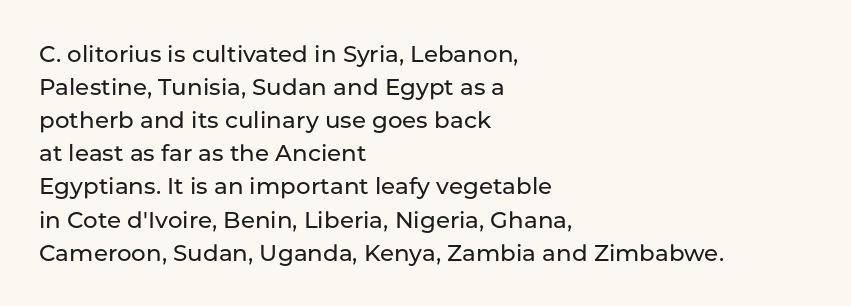
{"italic": "no", "underline": "no", "align": "left", "line_spacing": "normal", "line_spacing_ratio": 1.44, "letter_spacing": "normal", "letter_spacing_em": 0.0, "glyph_px": 23}
